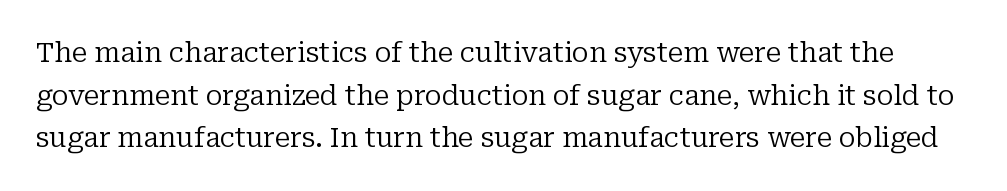
Each new line begins a customary step beneath the previous one. Think of a printed novel: that variable character pitch is what you see here. Each letter's strokes conclude with small projecting serifs. No italicization has been applied; the sample stays upright. Weight: in the light-to-regular range. Is the letter spacing exaggerated? No — it looks like the ordinary default.
